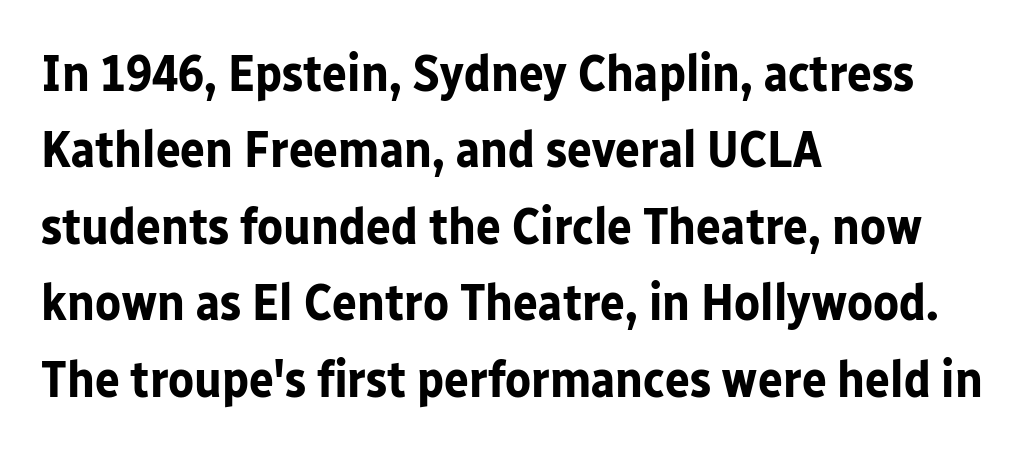
Quick note: interline space is typical. Type style note: lacks serifs. In terms of letterspacing, this is plain default setting. The passage shown is typed in a proportional face where columns would drift. Do the letters lean? They stand straight. Each line starts at the same left margin while the right side varies.
